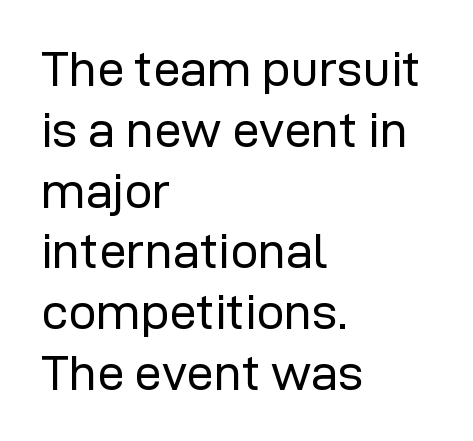
{"serif": "no", "italic": "no", "bold": "no", "weight": "regular", "width": "normal", "stroke_contrast": "low", "x_height": "medium", "monospaced": "no", "underline": "no", "align": "left", "line_spacing_ratio": 1.24, "letter_spacing": "normal", "letter_spacing_em": 0.0, "glyph_px": 49}
